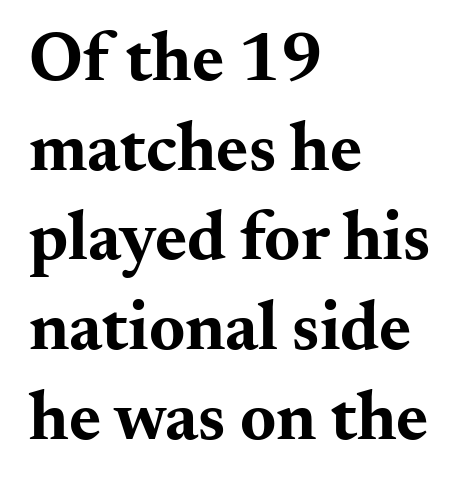
Q: Is the text bold? A: Yes.
Q: Is the text italic (slanted)? A: No, it is upright.
Q: Is the typeface a serif or a sans-serif typeface? A: Serif.
Q: Is the text underlined? A: No.
Q: How is the paragraph aligned? A: Left-aligned.
Q: Is the spacing between letters normal or unusually wide? A: Normal.
Q: Is the spacing between lines tight, normal or loose? A: Normal.
Q: Width (condensed, normal, or wide)? A: Wide.
Q: Stroke contrast? A: Medium.
Q: x-height? A: Small.
Q: Monospaced? A: No.
